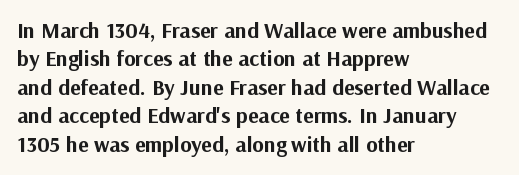
Q: Is the text bold? A: Yes.
Q: Is the text italic (slanted)? A: No, it is upright.
Q: Is the text underlined? A: No.
Q: How is the paragraph aligned? A: Left-aligned.
Q: Is the spacing between letters normal or unusually wide? A: Normal.
Q: Is the spacing between lines tight, normal or loose? A: Normal.
